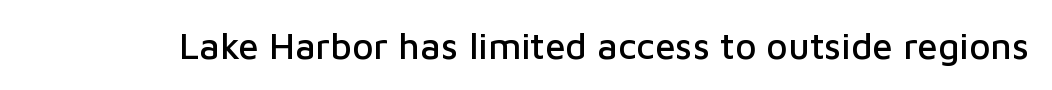
The image shows 37 px sans-serif type, upright; set normal letter spacing, not underlined; low stroke contrast and a medium x-height.
